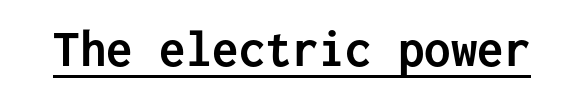
The image shows 53 px semibold sans-serif type, upright, monospaced; set normal letter spacing, underlined; low stroke contrast and a medium x-height.
